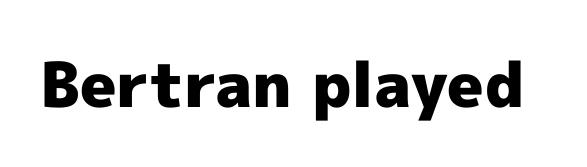
The designer went with a sans here, leaving each stem footless. Character widths vary here, with narrow letters taking less room than wide ones. Is the type bold? Yes — the strokes are clearly thick and heavy. Glyph-to-glyph distance matches everyday printed text. Check under the words: just untouched page.
